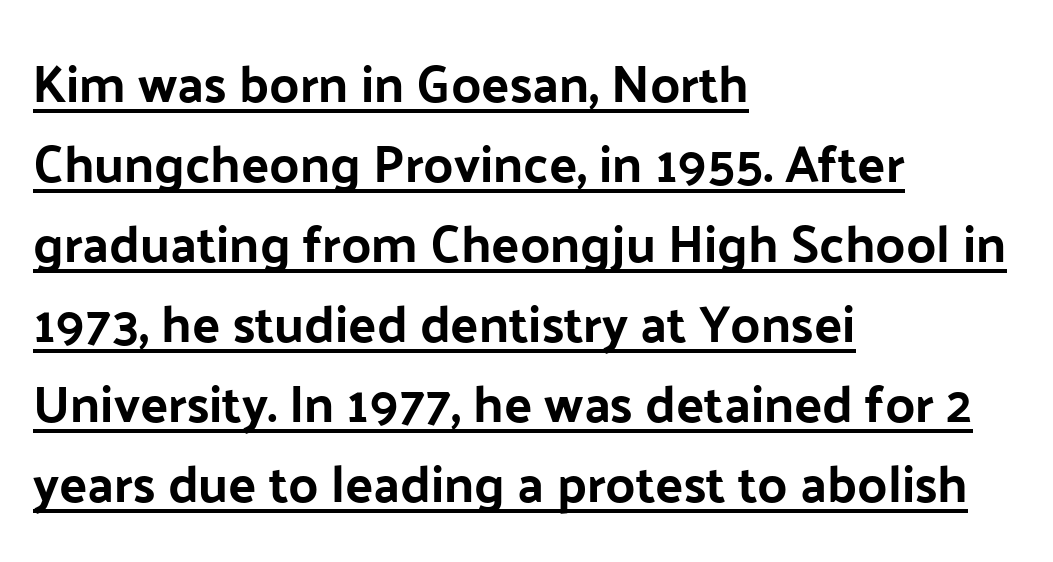
{"serif": "no", "italic": "no", "width": "normal", "stroke_contrast": "low", "x_height": "medium", "monospaced": "no", "underline": "yes", "align": "left", "line_spacing": "normal", "line_spacing_ratio": 1.54, "letter_spacing": "normal", "letter_spacing_em": 0.0, "glyph_px": 52}
